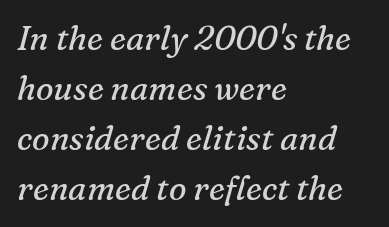
The image shows 33 px regular-weight serif type, italic (leaning right); set left-aligned, normal line spacing (1.52x), normal letter spacing, not underlined; medium stroke contrast and a medium x-height.
